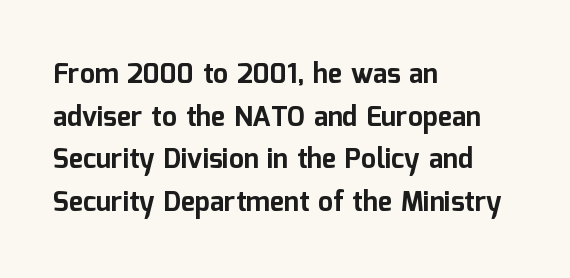
{"italic": "no", "bold": "yes", "underline": "no", "align": "left", "line_spacing": "normal", "line_spacing_ratio": 1.58, "letter_spacing": "normal", "letter_spacing_em": 0.0, "glyph_px": 27}
